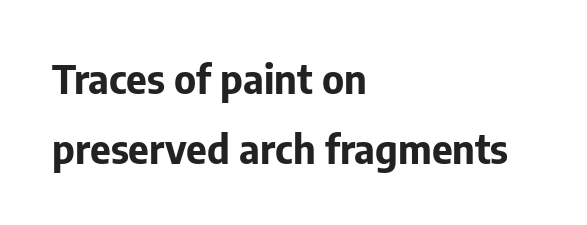
Anything drawn beneath the words? Only blank space. Rendered with straight, roman letterforms. This sample uses a sans-serif face. Strokes here are thick enough to call this a true bold. Line beginnings align vertically; line endings do not.
